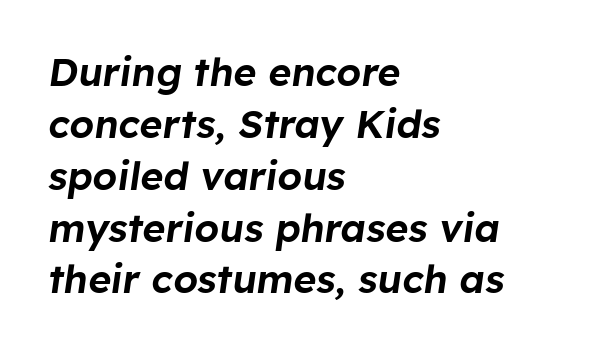
The image shows 39 px text type, italic (leaning right); set left-aligned, normal line spacing (1.33x), normal letter spacing, not underlined; low stroke contrast and a medium x-height.
